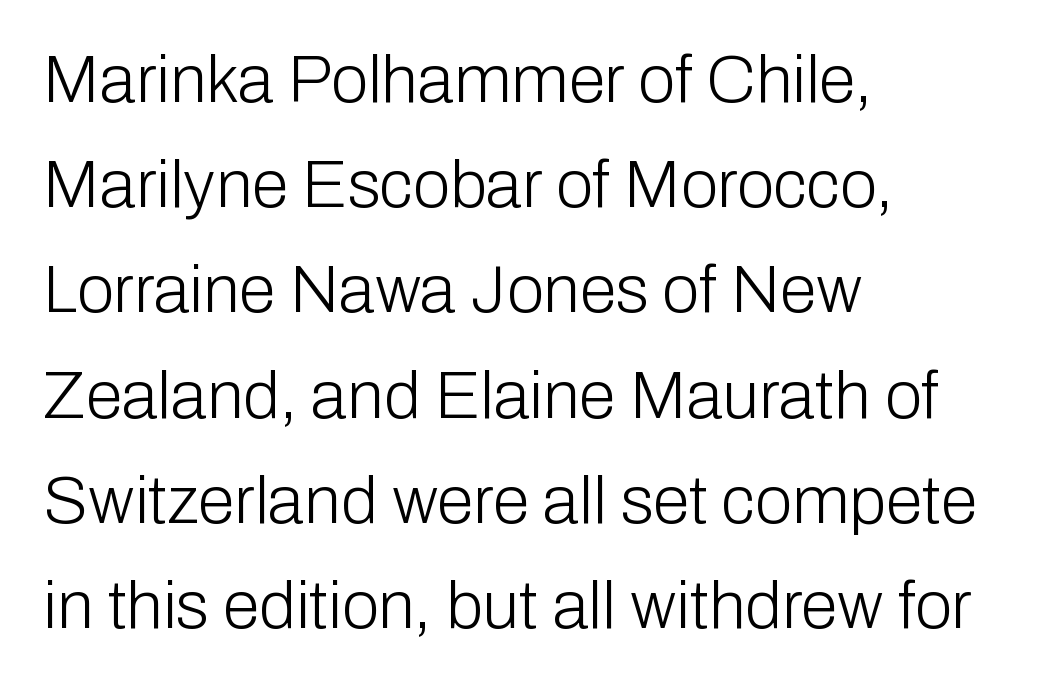
The image shows 67 px light sans-serif type, upright; set left-aligned, normal line spacing (1.57x), normal letter spacing, not underlined; low stroke contrast and a medium x-height.
